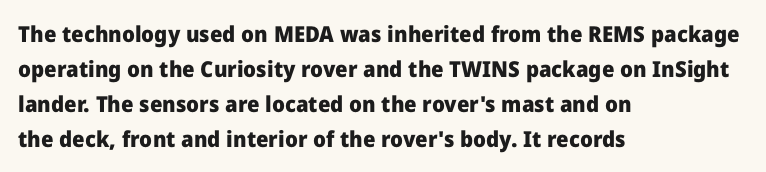
Q: Is the text bold? A: Yes.
Q: Is the text italic (slanted)? A: No, it is upright.
Q: Is the text underlined? A: No.
Q: How is the paragraph aligned? A: Left-aligned.
Q: Is the spacing between letters normal or unusually wide? A: Normal.
Q: Is the spacing between lines tight, normal or loose? A: Normal.
